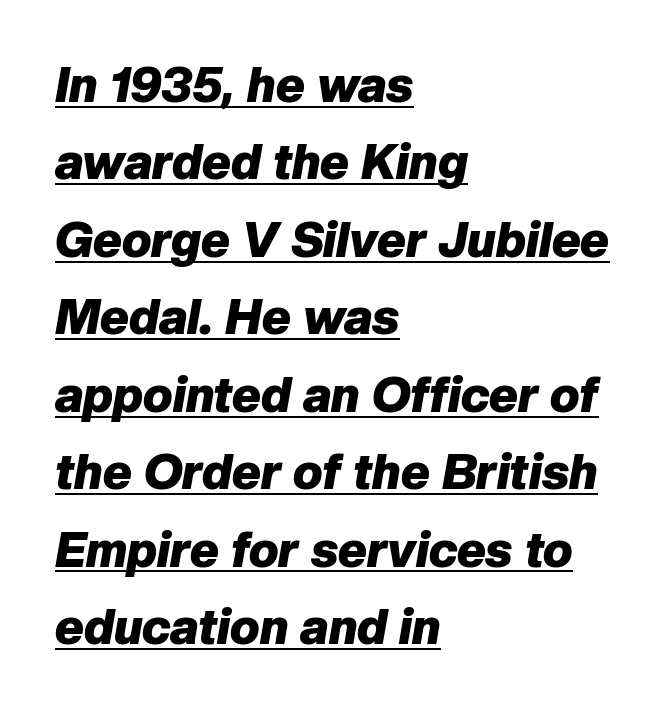
The image shows 49 px heavy type, italic (leaning right); set left-aligned, normal line spacing (1.58x), normal letter spacing, underlined; low stroke contrast and a medium x-height.
